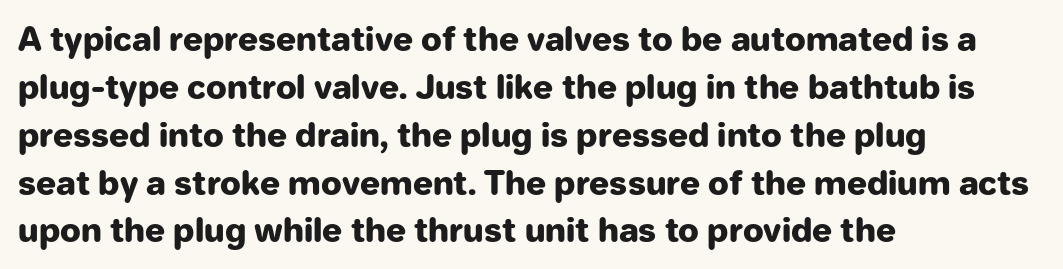
Q: Is the text bold? A: Yes.
Q: Is the text italic (slanted)? A: No, it is upright.
Q: Is the typeface a serif or a sans-serif typeface? A: Sans-serif.
Q: Is the text underlined? A: No.
Q: How is the paragraph aligned? A: Left-aligned.
Q: Is the spacing between letters normal or unusually wide? A: Normal.
Q: Is the spacing between lines tight, normal or loose? A: Normal.
Q: Width (condensed, normal, or wide)? A: Normal.
Q: Stroke contrast? A: Low.
Q: x-height? A: Medium.
Q: Monospaced? A: No.
